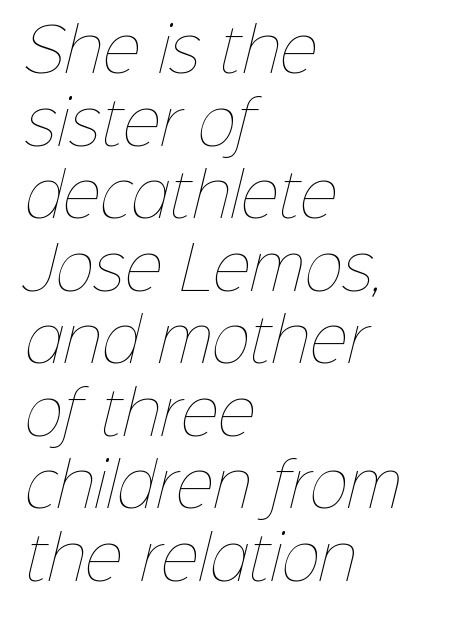
Q: Is the text bold? A: No.
Q: Is the text underlined? A: No.
Q: How is the paragraph aligned? A: Left-aligned.
Q: Is the spacing between letters normal or unusually wide? A: Normal.
Q: Width (condensed, normal, or wide)? A: Normal.
Q: Stroke contrast? A: Low.
Q: x-height? A: Medium.
Q: Monospaced? A: No.
